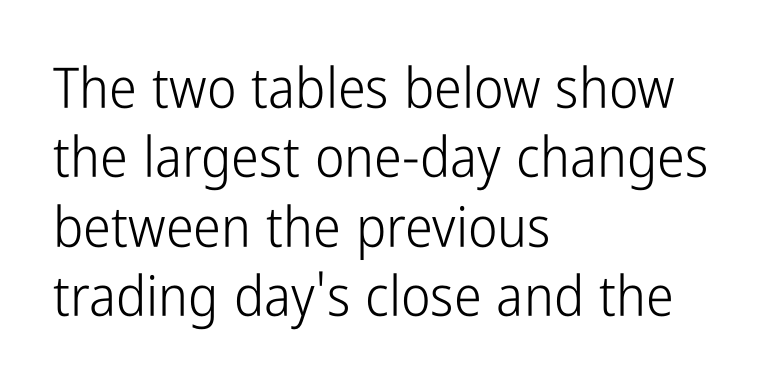
Line beginnings align vertically; line endings do not. In terms of letterform style, serifs are entirely absent. Here the designer chose a conventional face with non-uniform glyph widths. Letters rest on an invisible, unmarked baseline.
